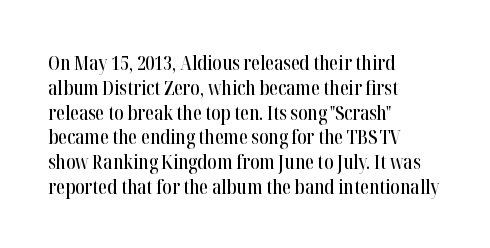
Q: Is the text italic (slanted)? A: No, it is upright.
Q: Is the text underlined? A: No.
Q: How is the paragraph aligned? A: Left-aligned.
Q: Is the spacing between letters normal or unusually wide? A: Normal.
